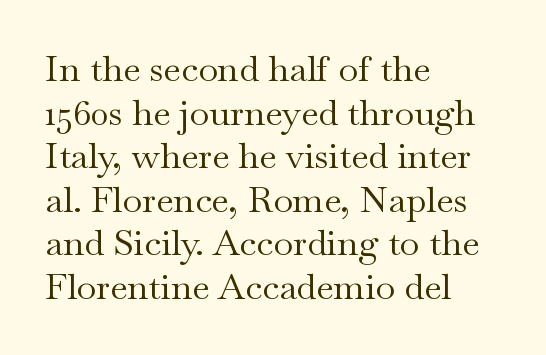
Notice how the stems are strictly vertical — no italics here. Spacing between characters is what you'd get straight out of the box. Spacing verdict: proportional, widths tailored to each character. Descenders hang freely into open space. Serifs: yes, visible at the terminals of the letterforms.
